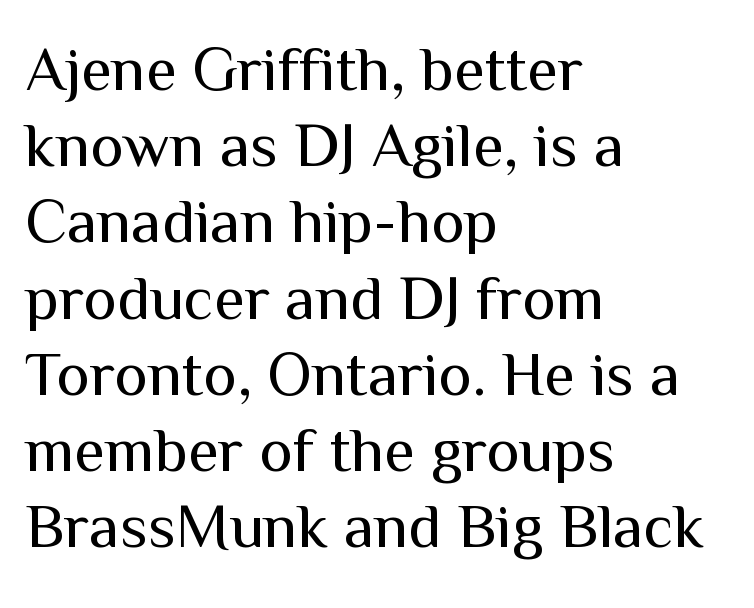
The image shows 63 px regular-weight sans-serif type, upright; set left-aligned, line spacing 1.21x, normal letter spacing, not underlined; medium stroke contrast and a medium x-height.
